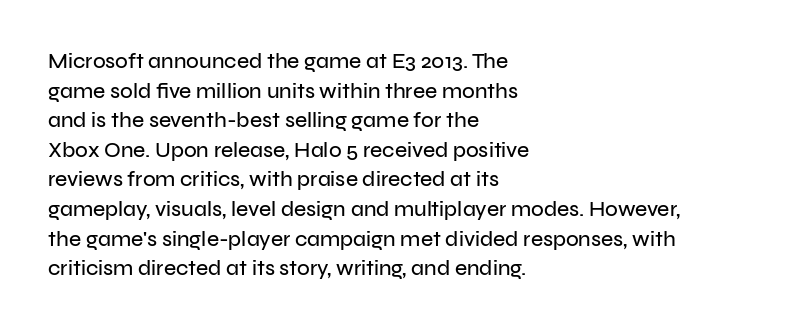
The image shows 21 px text type, upright; set left-aligned, normal line spacing (1.41x), normal letter spacing, not underlined.
